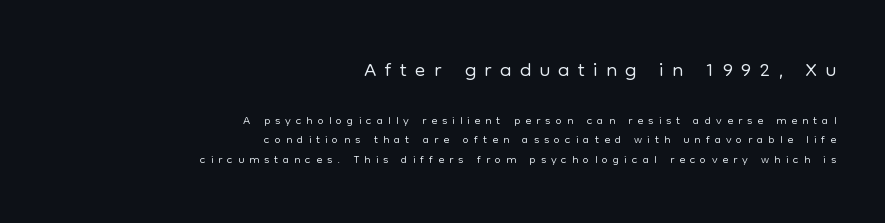
The image shows 31 px light sans-serif type, upright; set right-aligned, tight line spacing (1.09x), unusually wide letter spacing (+0.27 em), not underlined; the first (top) block is 1.72x larger; low stroke contrast and a medium x-height.
